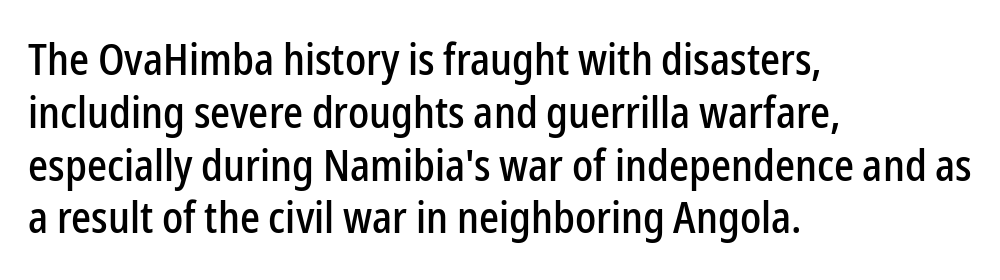
{"serif": "no", "italic": "no", "width": "condensed", "stroke_contrast": "low", "x_height": "medium", "monospaced": "no", "underline": "no", "align": "left", "line_spacing_ratio": 1.2, "letter_spacing": "normal", "letter_spacing_em": 0.0, "glyph_px": 44}
